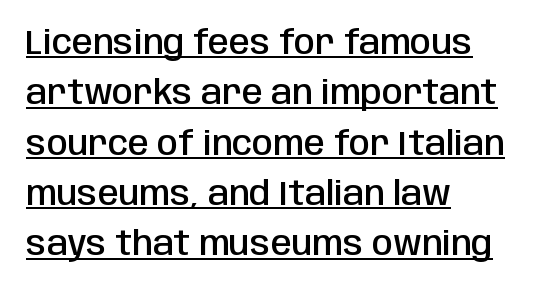
Q: Is the text bold? A: Semi-bold.
Q: Is the text italic (slanted)? A: No, it is upright.
Q: Is the typeface a serif or a sans-serif typeface? A: Sans-serif.
Q: Is the text underlined? A: Yes.
Q: How is the paragraph aligned? A: Left-aligned.
Q: Is the spacing between letters normal or unusually wide? A: Normal.
Q: Is the spacing between lines tight, normal or loose? A: Normal.
Q: Width (condensed, normal, or wide)? A: Condensed.
Q: Stroke contrast? A: Low.
Q: x-height? A: Large.
Q: Monospaced? A: No.
